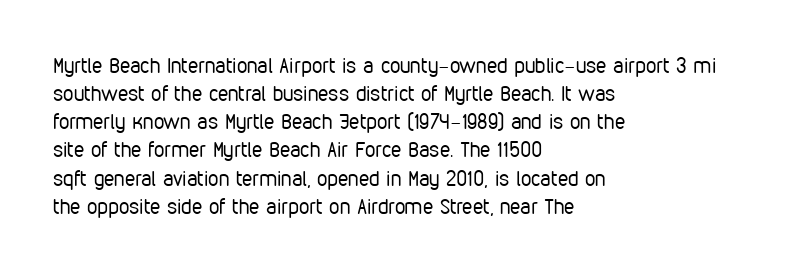
Q: Is the text bold? A: No.
Q: Is the text italic (slanted)? A: No, it is upright.
Q: Is the text underlined? A: No.
Q: How is the paragraph aligned? A: Left-aligned.
Q: Is the spacing between letters normal or unusually wide? A: Normal.
Q: Is the spacing between lines tight, normal or loose? A: Normal.
